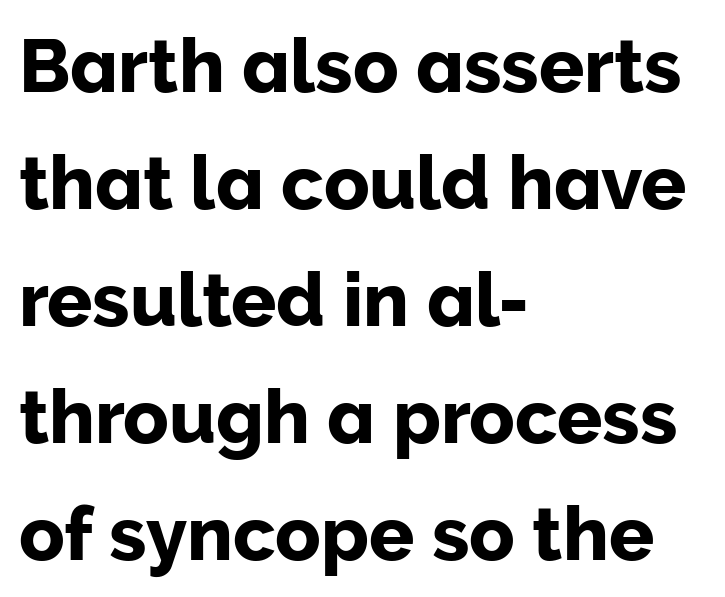
Unlike a traditional serif, this face leaves its strokes unadorned. A bare baseline throughout the passage. Character widths vary here, with narrow letters taking less room than wide ones. Every row of glyphs begins at an identical x-position on the left. Quick note: interline space is typical.
